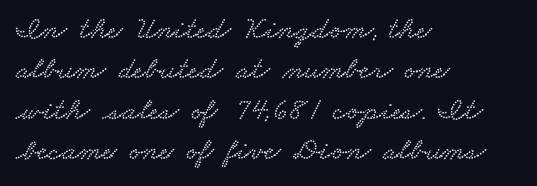
The image shows 32 px wide serif type; set left-aligned, normal line spacing (1.26x), normal letter spacing, not underlined; low stroke contrast and a small x-height.
